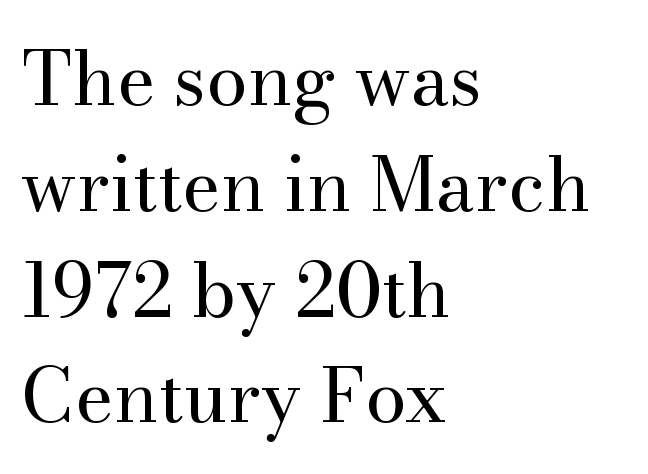
Q: Is the text bold? A: No.
Q: Is the text italic (slanted)? A: No, it is upright.
Q: Is the typeface a serif or a sans-serif typeface? A: Serif.
Q: Is the text underlined? A: No.
Q: How is the paragraph aligned? A: Left-aligned.
Q: Is the spacing between letters normal or unusually wide? A: Normal.
Q: Is the spacing between lines tight, normal or loose? A: Normal.
Q: Width (condensed, normal, or wide)? A: Normal.
Q: Stroke contrast? A: Medium.
Q: x-height? A: Small.
Q: Monospaced? A: No.
